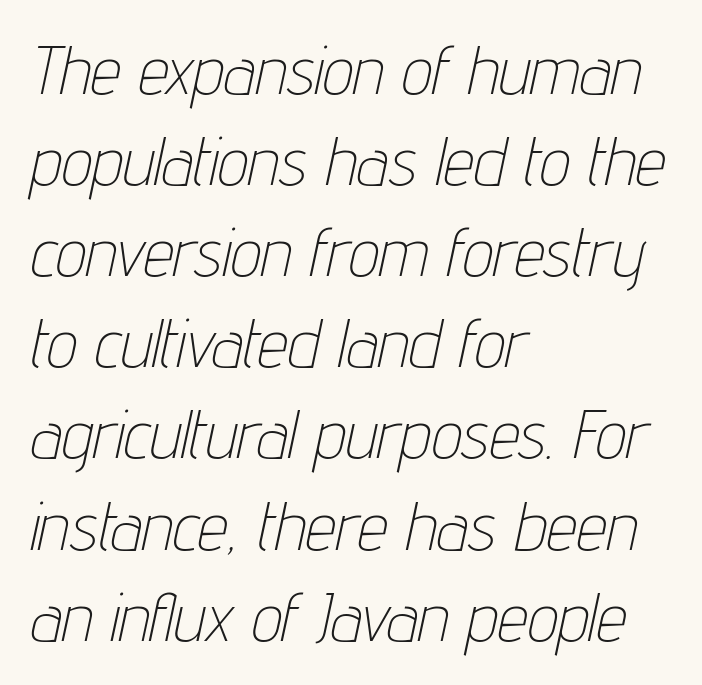
Q: Is the text bold? A: No.
Q: Is the text italic (slanted)? A: Yes, it leans right by about 12 degrees.
Q: Is the text underlined? A: No.
Q: How is the paragraph aligned? A: Left-aligned.
Q: Is the spacing between letters normal or unusually wide? A: Normal.
Q: Is the spacing between lines tight, normal or loose? A: Normal.
Q: Width (condensed, normal, or wide)? A: Condensed.
Q: Stroke contrast? A: Low.
Q: x-height? A: Medium.
Q: Monospaced? A: No.
